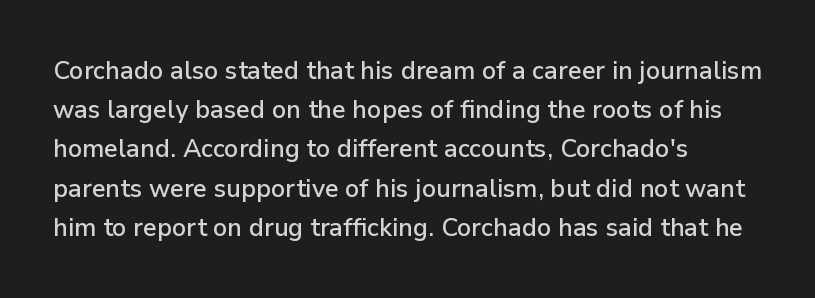
Q: Is the text italic (slanted)? A: No, it is upright.
Q: Is the text underlined? A: No.
Q: How is the paragraph aligned? A: Left-aligned.
Q: Is the spacing between letters normal or unusually wide? A: Normal.
Q: Is the spacing between lines tight, normal or loose? A: Normal.
